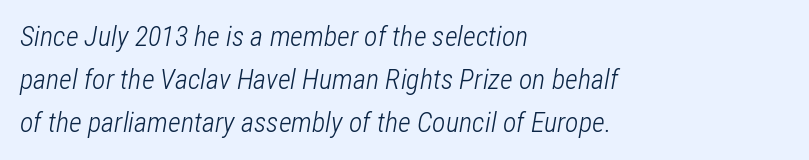
Q: Is the text bold? A: No.
Q: Is the text italic (slanted)? A: Yes, it leans right by about 12 degrees.
Q: Is the text underlined? A: No.
Q: How is the paragraph aligned? A: Left-aligned.
Q: Is the spacing between letters normal or unusually wide? A: Normal.
Q: Is the spacing between lines tight, normal or loose? A: Normal.
Q: Width (condensed, normal, or wide)? A: Condensed.
Q: Stroke contrast? A: Low.
Q: x-height? A: Medium.
Q: Monospaced? A: No.
